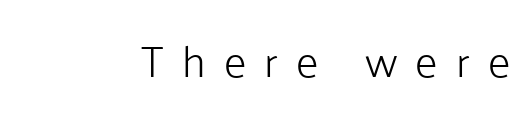
The strip under each line holds only bare page. Caption: expanded tracking, letters set apart. Horizontally, the lines are justified to the trailing edge only. Note: no serifs on the glyphs.
